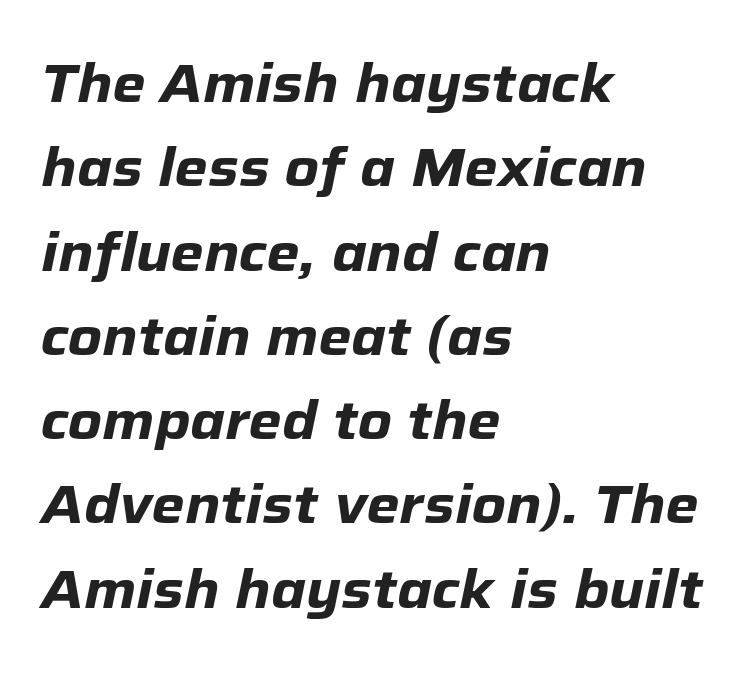
Q: Is the text bold? A: Yes.
Q: Is the text italic (slanted)? A: Yes, it leans right by about 12 degrees.
Q: Is the text underlined? A: No.
Q: How is the paragraph aligned? A: Left-aligned.
Q: Is the spacing between letters normal or unusually wide? A: Normal.
Q: Is the spacing between lines tight, normal or loose? A: Normal.
Q: Width (condensed, normal, or wide)? A: Normal.
Q: Stroke contrast? A: Low.
Q: x-height? A: Medium.
Q: Monospaced? A: No.
